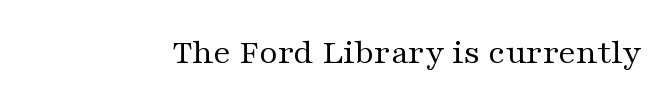
Q: Is the text bold? A: No.
Q: Is the text italic (slanted)? A: No, it is upright.
Q: Is the typeface a serif or a sans-serif typeface? A: Serif.
Q: Is the text underlined? A: No.
Q: Is the spacing between letters normal or unusually wide? A: Normal.
Q: Width (condensed, normal, or wide)? A: Wide.
Q: Stroke contrast? A: Medium.
Q: x-height? A: Medium.
Q: Monospaced? A: No.
